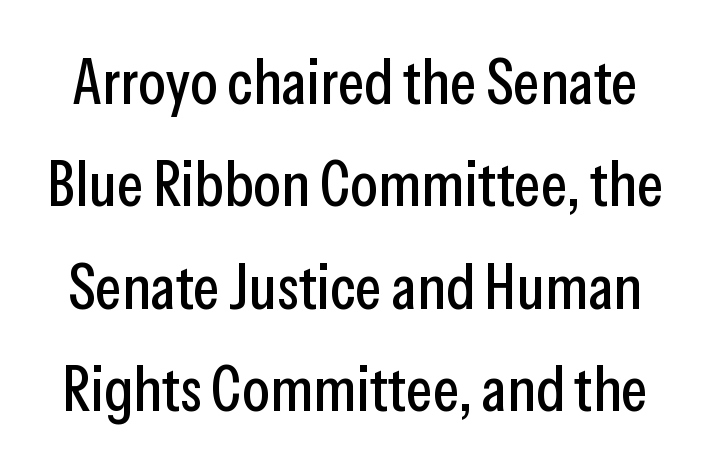
The rows are spaced the way most documents space them. Characters remain perfectly vertical along every line. Anything drawn beneath the words? Only blank space. No extra tracking has been applied to these lines. Think of a printed novel: that variable character pitch is what you see here.
